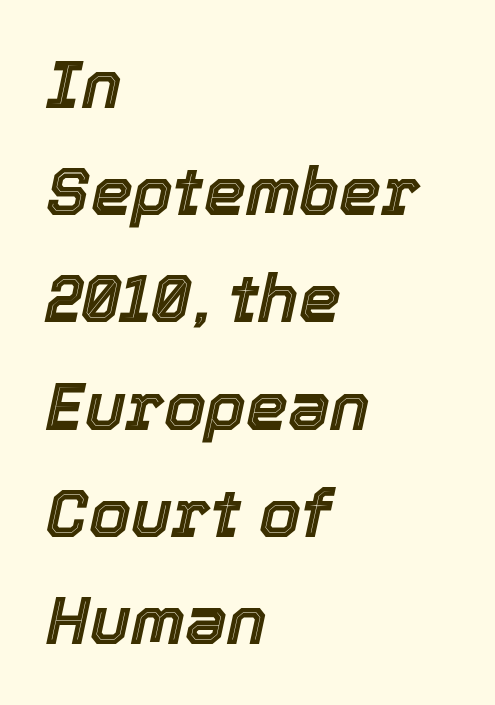
The image shows 67 px text type, italic (leaning right); set left-aligned, normal line spacing (1.6x), normal letter spacing, not underlined; a medium x-height.
